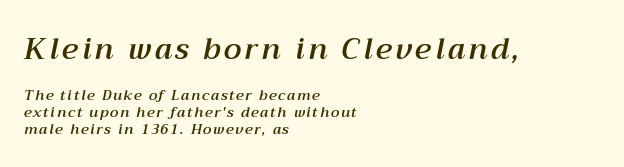
{"italic": "yes", "lean": "right", "slant_degrees": 12, "width": "normal", "stroke_contrast": "medium", "x_height": "medium", "monospaced": "no", "underline": "no", "align": "left", "line_spacing_ratio": 1.23, "larger_block": "first", "size_ratio": 2.07, "glyph_px": 29}
